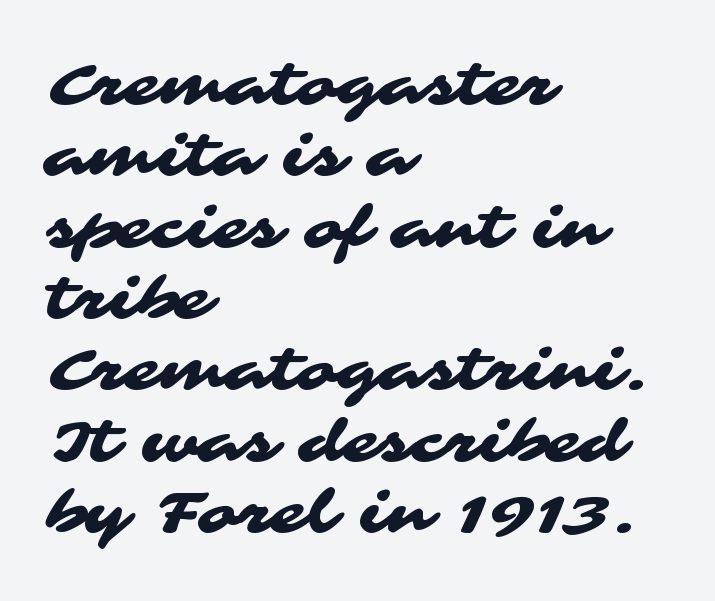
{"serif": "no", "width": "wide", "stroke_contrast": "medium", "x_height": "medium", "monospaced": "no", "underline": "no", "align": "left", "line_spacing_ratio": 1.23, "letter_spacing": "normal", "letter_spacing_em": 0.0, "glyph_px": 58}
